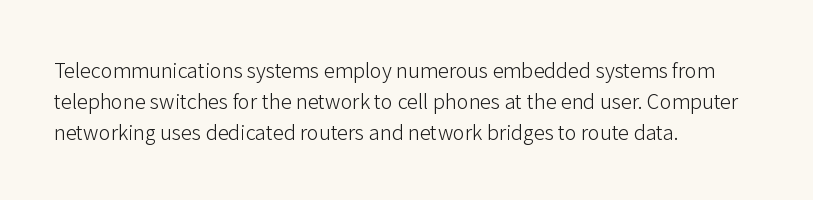
{"italic": "no", "bold": "no", "underline": "no", "align": "left", "line_spacing": "normal", "line_spacing_ratio": 1.54, "letter_spacing": "normal", "letter_spacing_em": 0.0, "glyph_px": 20}
